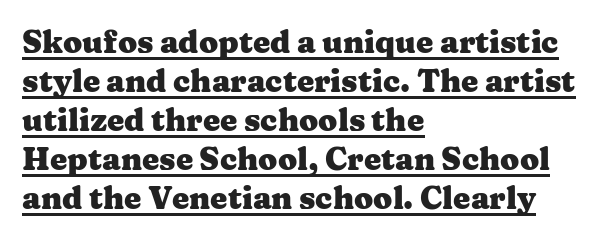
In terms of leading, this rendering sits right in the middle. Heft: maximum for text — a bold. Looks like regular typesetting: each glyph gets only the width it needs. You could call the tracking neutral — neither tight nor loose.
